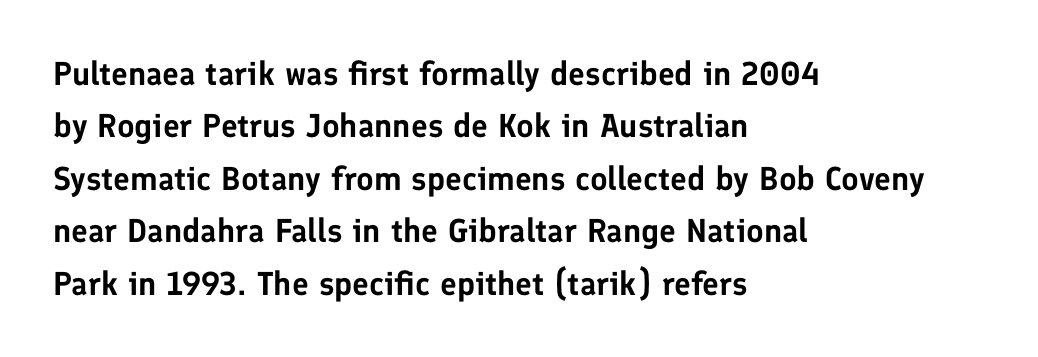
{"serif": "no", "italic": "no", "width": "normal", "stroke_contrast": "low", "x_height": "medium", "monospaced": "no", "underline": "no", "align": "left", "line_spacing": "normal", "line_spacing_ratio": 1.59, "letter_spacing": "normal", "letter_spacing_em": 0.0, "glyph_px": 33}
